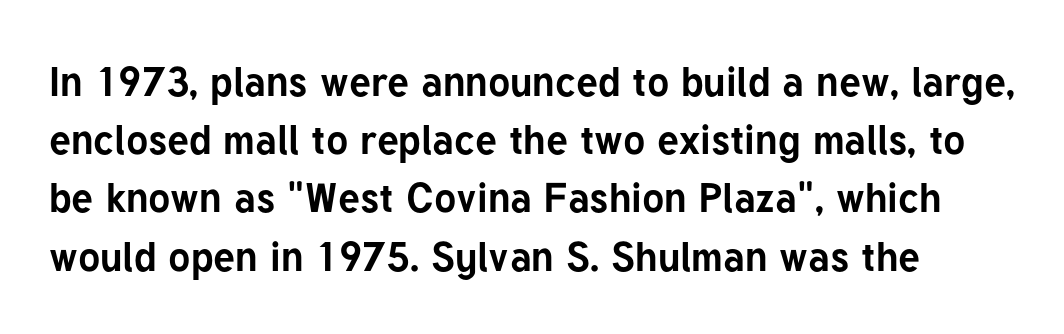
The image shows 41 px bold sans-serif type, upright; set normal line spacing (1.42x), normal letter spacing, not underlined; low stroke contrast and a medium x-height.
